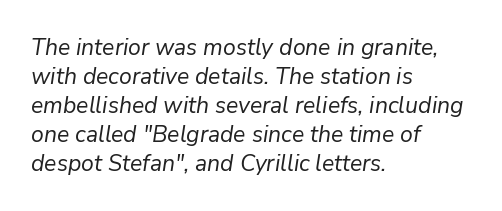
The baseline area is clear. Rendered with sloped, italic letterforms. Casual observation: everything's shoved over to the left. If you measured baseline to baseline, you'd find a middling distance. No extra ink here — the face is not bold. Does extra space separate the letters? No, they use regular spacing.
